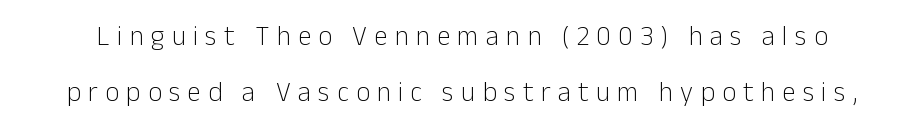
{"italic": "no", "bold": "no", "underline": "no", "line_spacing": "loose", "line_spacing_ratio": 2.07, "letter_spacing": "wide", "letter_spacing_em": 0.27, "glyph_px": 27}
